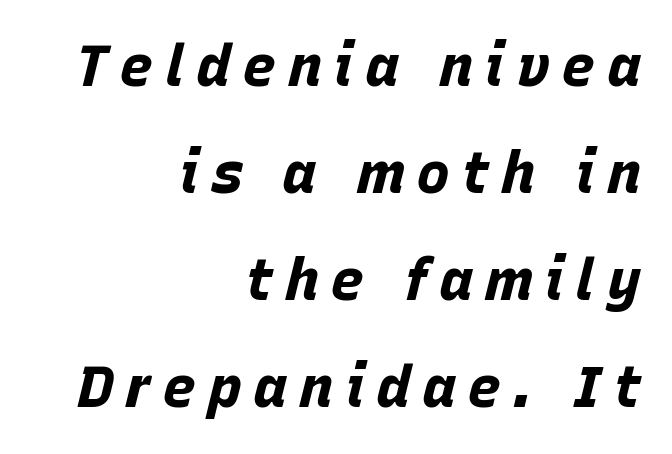
Q: Is the text bold? A: Yes.
Q: Is the text italic (slanted)? A: Yes, it leans right by about 15 degrees.
Q: Is the text underlined? A: No.
Q: How is the paragraph aligned? A: Right-aligned.
Q: Is the spacing between letters normal or unusually wide? A: Unusually wide.
Q: Width (condensed, normal, or wide)? A: Normal.
Q: Stroke contrast? A: Low.
Q: x-height? A: Large.
Q: Monospaced? A: No.
